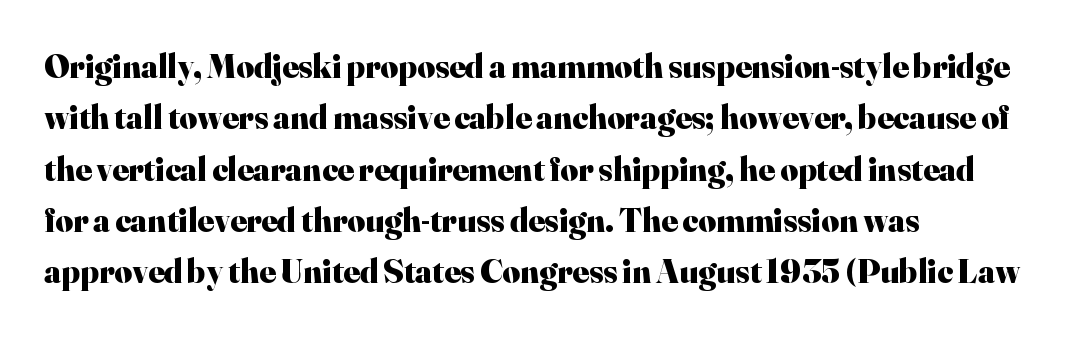
Rule under the text: the space is simply empty. Horizontal bands of white between lines are of average thickness. The font's upright variant was chosen for this text. The rag falls on the right side of this text block.
